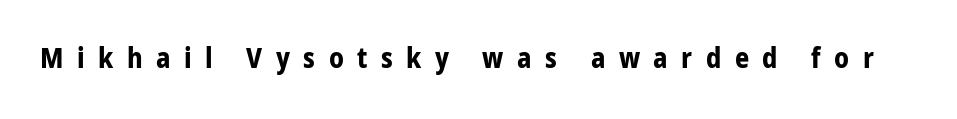
The image shows 28 px bold, condensed sans-serif type, upright; set unusually wide letter spacing (+0.48 em), not underlined; low stroke contrast and a large x-height.
